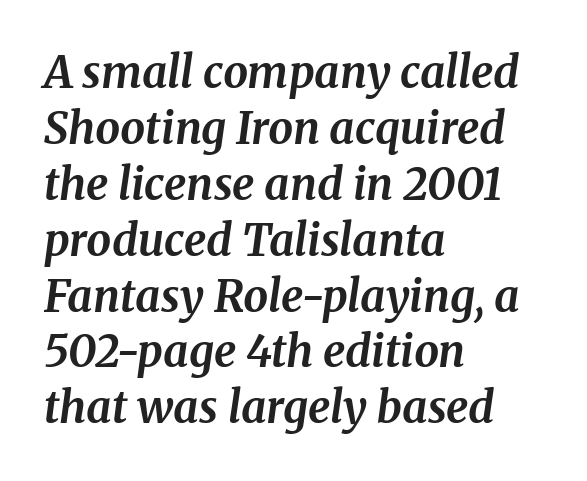
Little horizontal feet cap the strokes, marking this as serif type. Leftover space on each line is placed entirely after the last word. Compared with an ordinary text face, these strokes are far heavier — a full bold. The specimen reads as italic at a glance. Look at the tracking — it's just the regular setting, nothing added.
